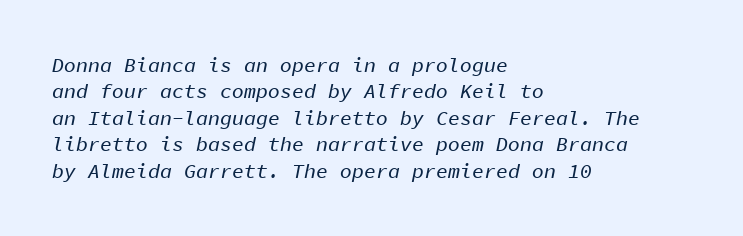
Q: Is the text italic (slanted)? A: Yes, it leans right by about 11 degrees.
Q: Is the text underlined? A: No.
Q: How is the paragraph aligned? A: Left-aligned.
Q: Is the spacing between letters normal or unusually wide? A: Normal.
Q: Is the spacing between lines tight, normal or loose? A: Normal.
